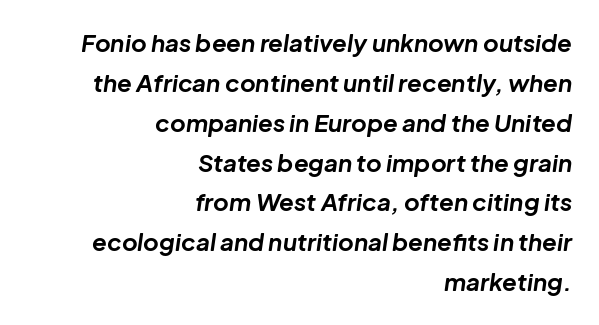
The image shows 24 px bold type, italic (leaning right); set right-aligned, normal line spacing (1.66x), normal letter spacing, not underlined.
